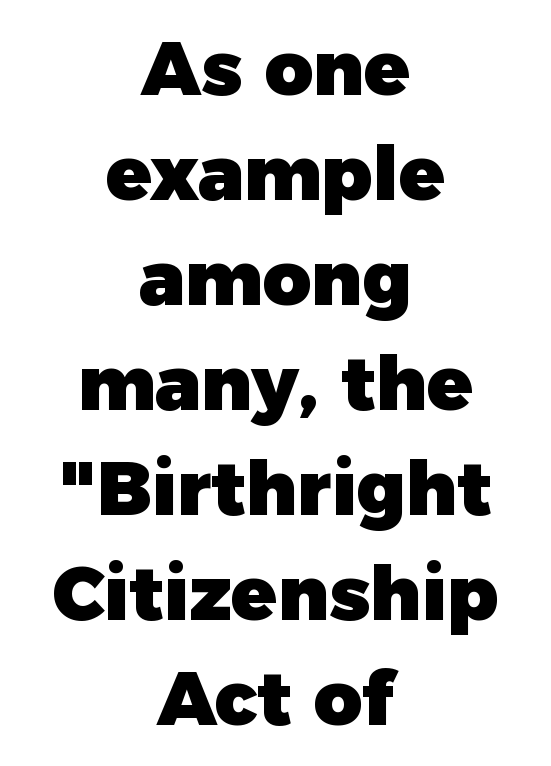
Q: Is the text bold? A: Yes.
Q: Is the text italic (slanted)? A: No, it is upright.
Q: Is the typeface a serif or a sans-serif typeface? A: Sans-serif.
Q: Is the text underlined? A: No.
Q: How is the paragraph aligned? A: Centered.
Q: Is the spacing between letters normal or unusually wide? A: Normal.
Q: Is the spacing between lines tight, normal or loose? A: Normal.
Q: Width (condensed, normal, or wide)? A: Normal.
Q: Stroke contrast? A: Low.
Q: x-height? A: Medium.
Q: Monospaced? A: No.
